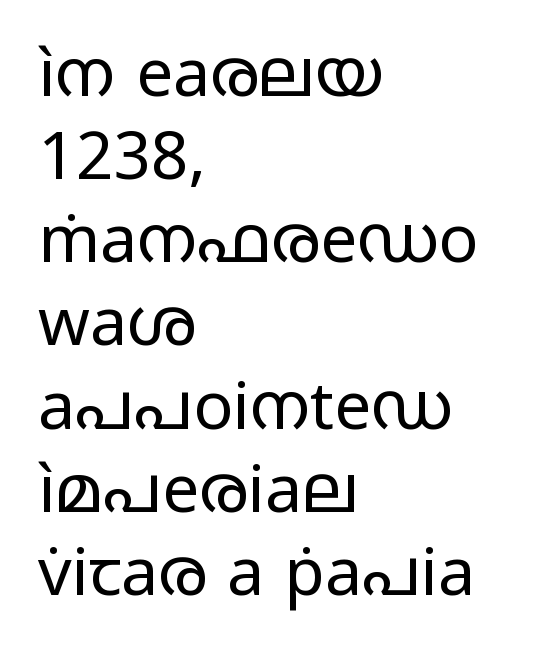
{"serif": "no", "italic": "no", "bold": "no", "weight": "regular", "width": "wide", "stroke_contrast": "low", "x_height": "medium", "monospaced": "no", "underline": "no", "align": "left", "line_spacing": "normal", "line_spacing_ratio": 1.26, "letter_spacing": "normal", "letter_spacing_em": 0.0, "glyph_px": 66}
